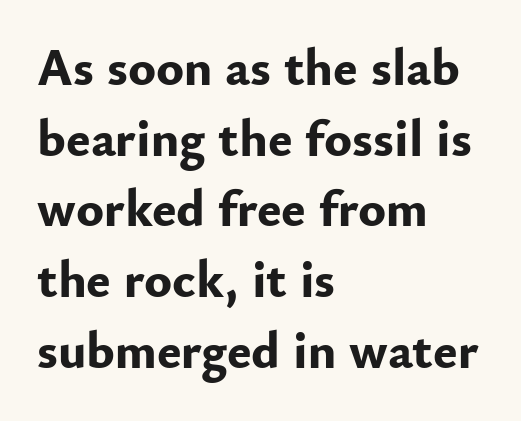
Q: Is the text bold? A: Yes.
Q: Is the text italic (slanted)? A: No, it is upright.
Q: Is the typeface a serif or a sans-serif typeface? A: Sans-serif.
Q: Is the text underlined? A: No.
Q: How is the paragraph aligned? A: Left-aligned.
Q: Is the spacing between letters normal or unusually wide? A: Normal.
Q: Is the spacing between lines tight, normal or loose? A: Normal.
Q: Width (condensed, normal, or wide)? A: Normal.
Q: Stroke contrast? A: Low.
Q: x-height? A: Small.
Q: Monospaced? A: No.
